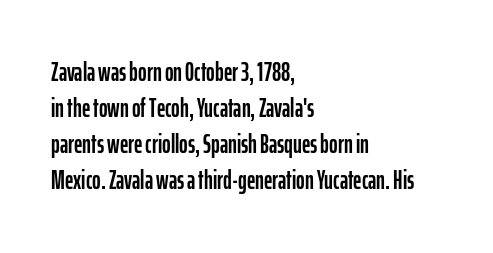
The image shows 26 px text type, upright; set left-aligned, normal line spacing (1.39x), normal letter spacing, not underlined.
